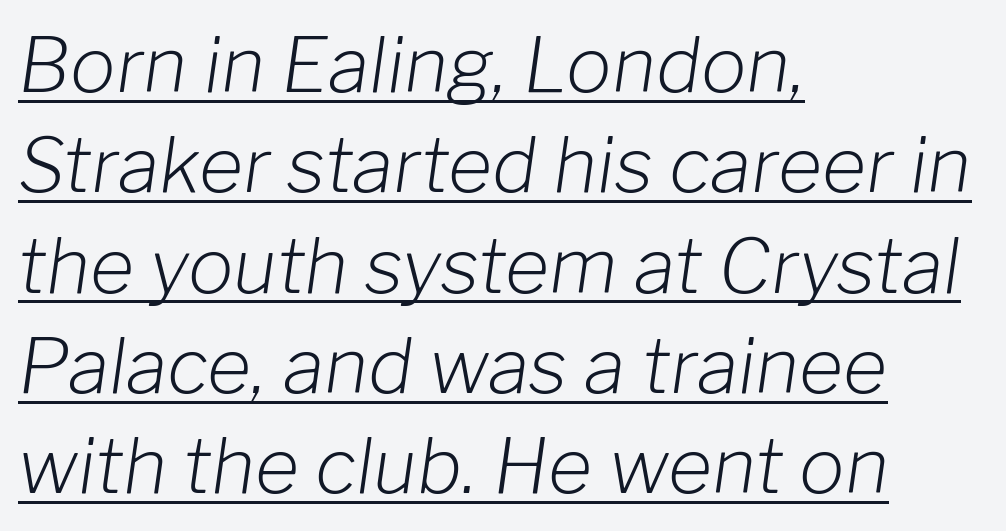
Notice how descenders clear the ascenders below comfortably — that's standard leading. Typeset ragged right — the left edge is the straight one. You can see a thin bar hugging the bottom of the glyphs. There's an unmistakable incline to the writing here.
